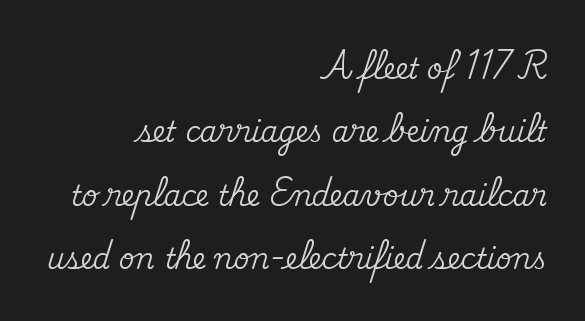
Q: Is the text italic (slanted)? A: Yes.
Q: Is the typeface a serif or a sans-serif typeface? A: Serif.
Q: Is the text underlined? A: No.
Q: How is the paragraph aligned? A: Right-aligned.
Q: Is the spacing between letters normal or unusually wide? A: Normal.
Q: Is the spacing between lines tight, normal or loose? A: Loose.
Q: Width (condensed, normal, or wide)? A: Normal.
Q: Stroke contrast? A: Medium.
Q: x-height? A: Small.
Q: Monospaced? A: No.
